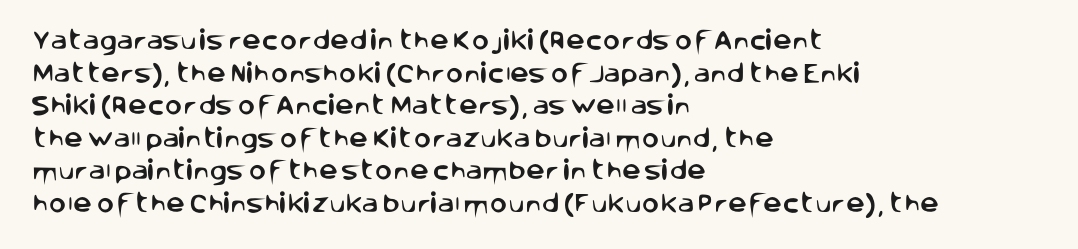
The image shows 21 px text type, upright; set left-aligned, normal line spacing (1.55x), normal letter spacing, not underlined.
